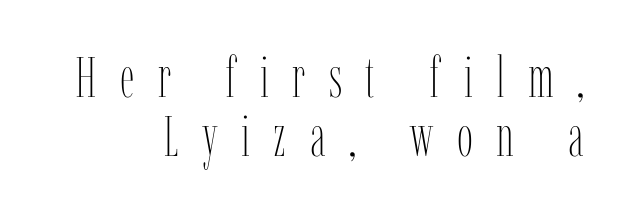
{"italic": "no", "bold": "no", "weight": "thin", "width": "condensed", "stroke_contrast": "low", "x_height": "medium", "monospaced": "no", "underline": "no", "align": "right", "line_spacing": "tight", "line_spacing_ratio": 1.03, "letter_spacing": "wide", "letter_spacing_em": 0.41, "glyph_px": 57}
